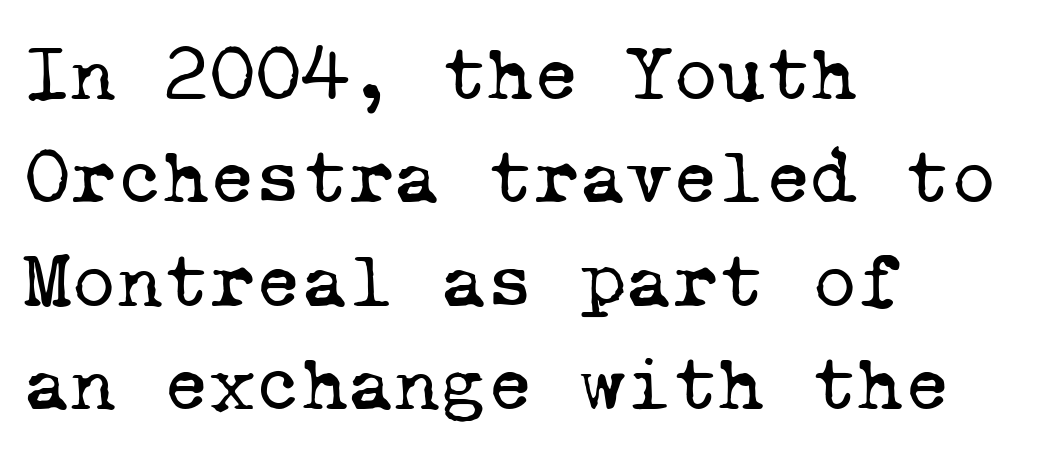
{"serif": "yes", "bold": "no", "weight": "regular", "width": "normal", "stroke_contrast": "low", "x_height": "medium", "monospaced": "yes", "underline": "no", "align": "left", "line_spacing": "normal", "line_spacing_ratio": 1.31, "letter_spacing": "normal", "letter_spacing_em": 0.0, "glyph_px": 79}
